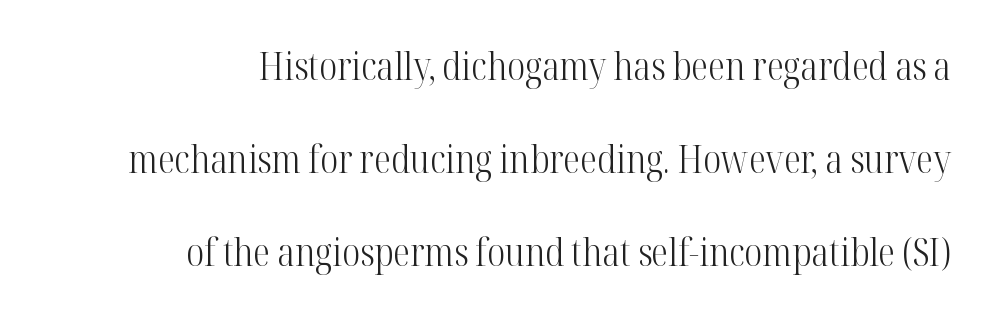
{"serif": "yes", "italic": "no", "bold": "no", "weight": "light", "width": "condensed", "stroke_contrast": "high", "x_height": "medium", "monospaced": "no", "underline": "no", "align": "right", "line_spacing": "loose", "line_spacing_ratio": 2.45, "letter_spacing": "normal", "letter_spacing_em": 0.0, "glyph_px": 38}
